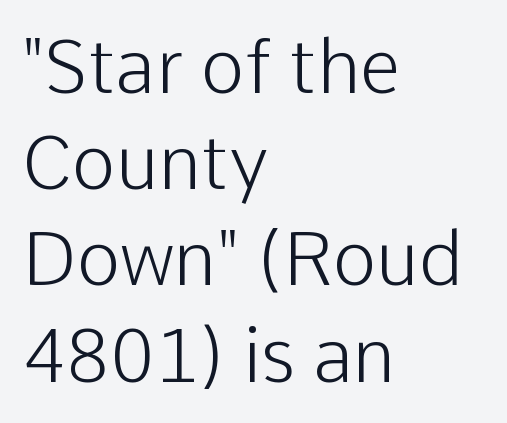
Q: Is the text bold? A: No.
Q: Is the text italic (slanted)? A: No, it is upright.
Q: Is the typeface a serif or a sans-serif typeface? A: Sans-serif.
Q: Is the text underlined? A: No.
Q: How is the paragraph aligned? A: Left-aligned.
Q: Is the spacing between letters normal or unusually wide? A: Normal.
Q: Is the spacing between lines tight, normal or loose? A: Normal.
Q: Width (condensed, normal, or wide)? A: Normal.
Q: Stroke contrast? A: Low.
Q: x-height? A: Medium.
Q: Monospaced? A: No.
